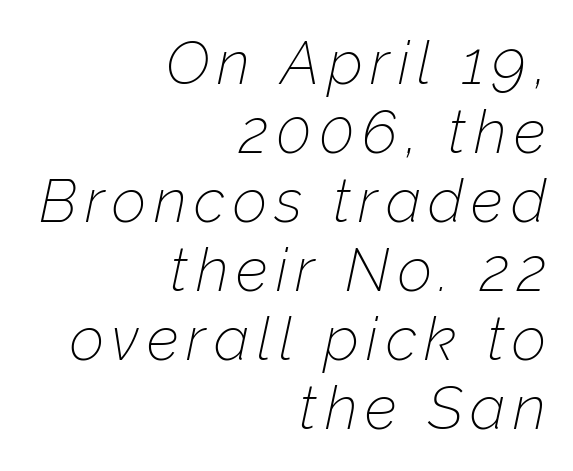
The image shows 60 px thin type, italic (leaning right); set right-aligned, tight line spacing (1.15x), not underlined; low stroke contrast and a medium x-height.
